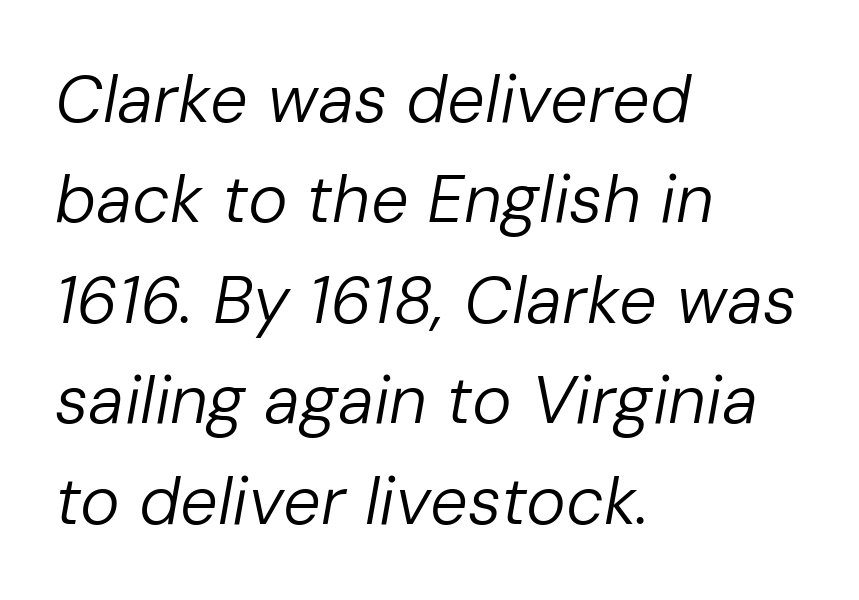
Beneath every word, the page is bare. A typesetter would call this proportional, since set widths differ per character. The passage shown leans; its letterforms are oblique. The line-height multiplier appears to be the usual default. Notice how the passage keeps a crisp vertical edge on the left only. Ink coverage per letter is moderate at most.
